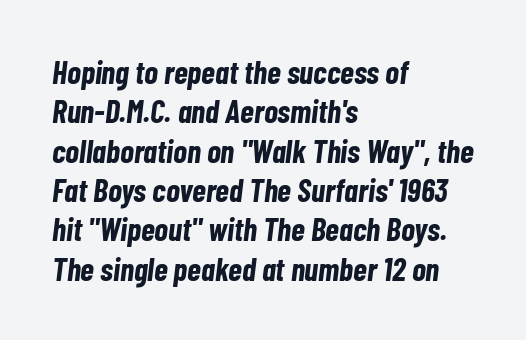
The image shows 32 px bold, condensed type, italic (leaning right); set left-aligned, line spacing 1.23x, normal letter spacing, not underlined; low stroke contrast and a medium x-height.
